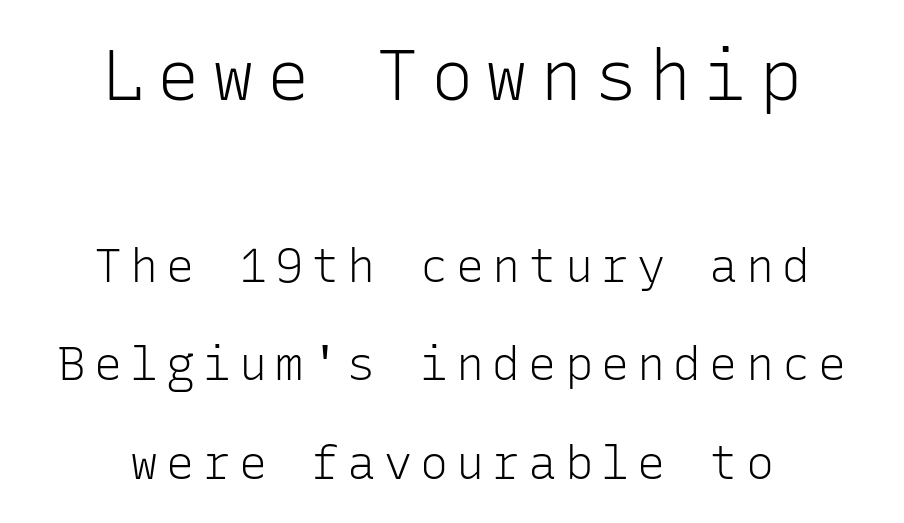
Q: Is the text bold? A: No.
Q: Is the text italic (slanted)? A: No, it is upright.
Q: Is the typeface a serif or a sans-serif typeface? A: Sans-serif.
Q: Is the text underlined? A: No.
Q: How is the paragraph aligned? A: Centered.
Q: Is the spacing between lines tight, normal or loose? A: Loose.
Q: Which block of text is set in a larger size, the first (top) or the second (bottom)? A: The first (top) one.
Q: Width (condensed, normal, or wide)? A: Normal.
Q: Stroke contrast? A: Low.
Q: x-height? A: Medium.
Q: Monospaced? A: Yes.
